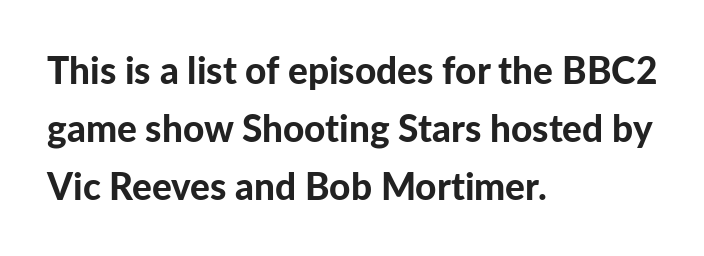
The image shows 37 px bold sans-serif type, upright; set left-aligned, normal line spacing (1.57x), normal letter spacing, not underlined; low stroke contrast and a medium x-height.
